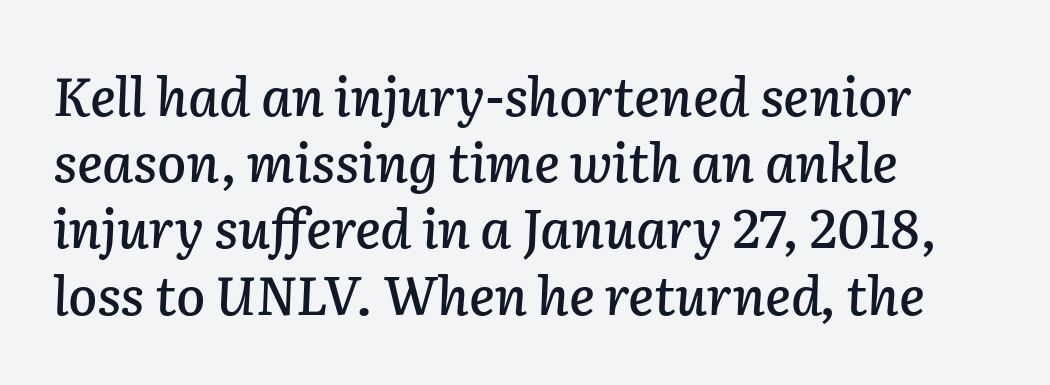
{"italic": "yes", "lean": "right", "slant_degrees": 2, "width": "normal", "stroke_contrast": "low", "x_height": "medium", "monospaced": "no", "underline": "no", "align": "left", "line_spacing": "normal", "line_spacing_ratio": 1.25, "letter_spacing": "normal", "letter_spacing_em": 0.0, "glyph_px": 53}
